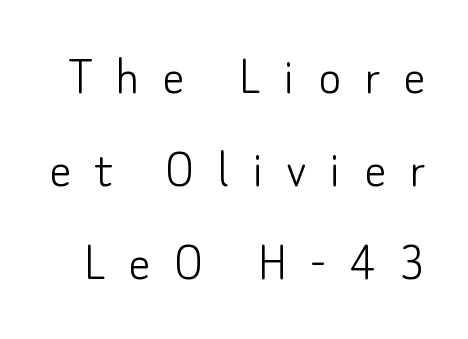
{"serif": "no", "italic": "no", "bold": "no", "weight": "light", "width": "normal", "stroke_contrast": "low", "x_height": "small", "monospaced": "no", "underline": "no", "line_spacing": "normal", "line_spacing_ratio": 1.69, "letter_spacing": "wide", "letter_spacing_em": 0.42, "glyph_px": 55}
